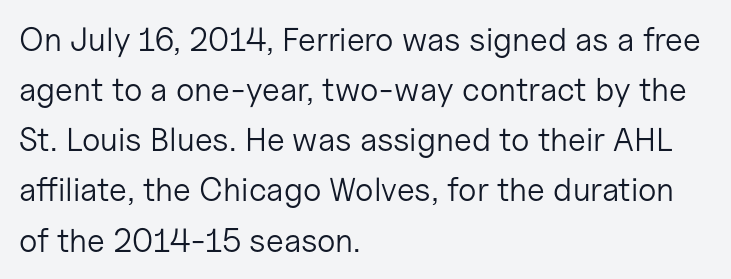
Underlining? Definitely not there. Spacing verdict: proportional, widths tailored to each character. Posture: vertical. Does the type have serifs? No, each stem ends abruptly.
